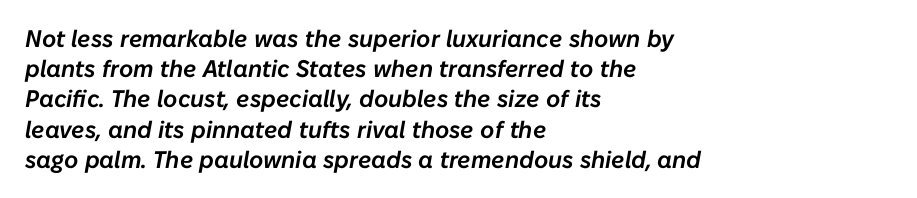
{"italic": "yes", "lean": "right", "slant_degrees": 10, "underline": "no", "align": "left", "line_spacing": "normal", "line_spacing_ratio": 1.26, "letter_spacing": "normal", "letter_spacing_em": 0.0, "glyph_px": 24}
